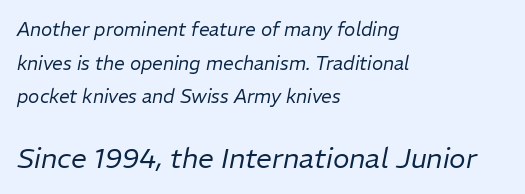
Q: Is the text bold? A: No.
Q: Is the text italic (slanted)? A: Yes, it leans right by about 11 degrees.
Q: Is the text underlined? A: No.
Q: How is the paragraph aligned? A: Left-aligned.
Q: Is the spacing between letters normal or unusually wide? A: Normal.
Q: Which block of text is set in a larger size, the first (top) or the second (bottom)? A: The second (bottom) one.
Q: Width (condensed, normal, or wide)? A: Normal.
Q: Stroke contrast? A: Low.
Q: x-height? A: Medium.
Q: Monospaced? A: No.
